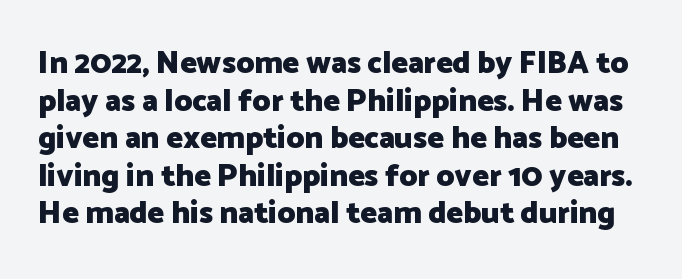
Q: Is the text bold? A: Yes.
Q: Is the text italic (slanted)? A: No, it is upright.
Q: Is the typeface a serif or a sans-serif typeface? A: Sans-serif.
Q: Is the text underlined? A: No.
Q: Is the spacing between letters normal or unusually wide? A: Normal.
Q: Width (condensed, normal, or wide)? A: Normal.
Q: Stroke contrast? A: Low.
Q: x-height? A: Medium.
Q: Monospaced? A: No.
